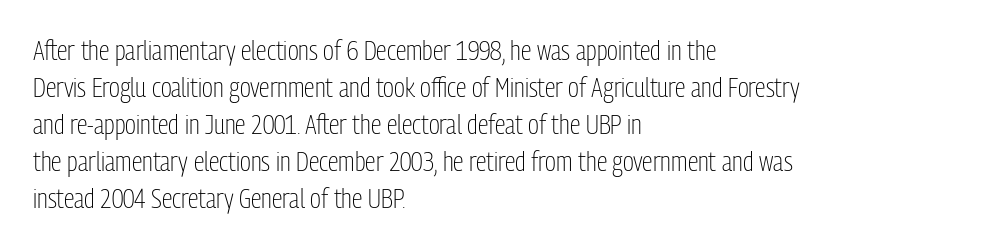
The image shows 27 px text type, upright; set left-aligned, normal line spacing (1.37x), normal letter spacing, not underlined.
